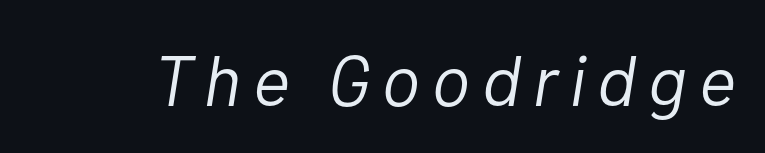
{"italic": "yes", "lean": "right", "slant_degrees": 10, "bold": "no", "weight": "light", "width": "normal", "stroke_contrast": "low", "x_height": "medium", "monospaced": "no", "underline": "no", "glyph_px": 71}
